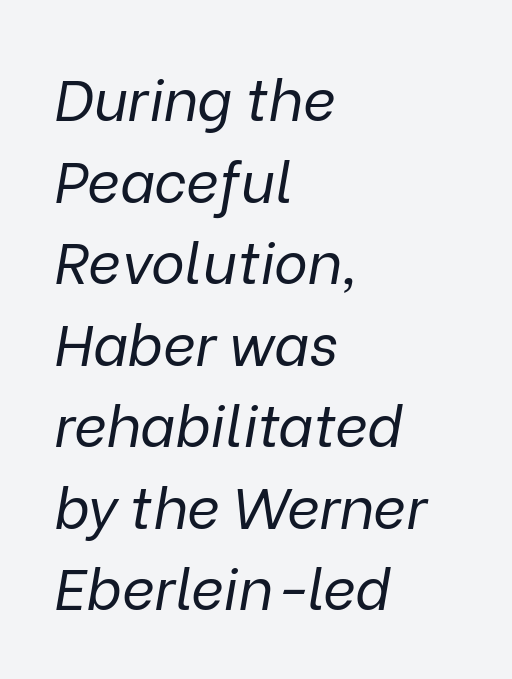
The image shows 57 px regular-weight type, italic (leaning right); set left-aligned, normal line spacing (1.43x), normal letter spacing, not underlined; low stroke contrast and a medium x-height.
